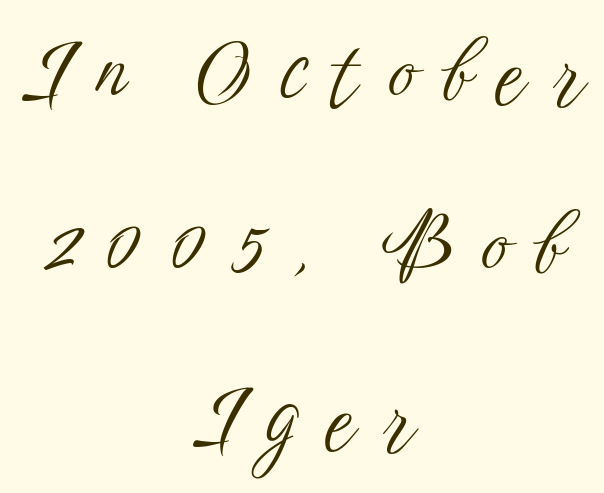
{"serif": "no", "bold": "no", "weight": "light", "width": "condensed", "stroke_contrast": "low", "x_height": "medium", "monospaced": "no", "underline": "no", "align": "center", "line_spacing": "loose", "line_spacing_ratio": 2.16, "letter_spacing": "wide", "letter_spacing_em": 0.36, "glyph_px": 80}
